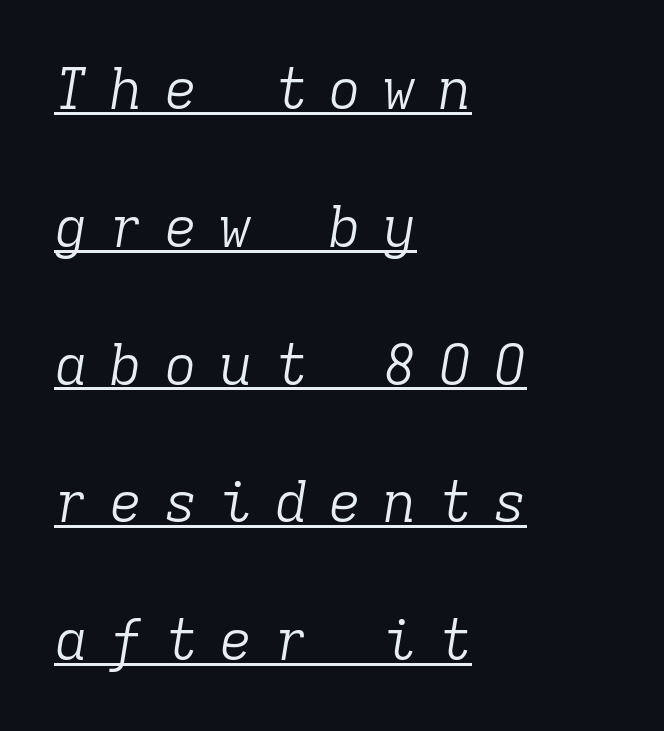
This sample uses an oblique cut, with every glyph tilted off the vertical. Reading down the column, the eye jumps a long way to each next line. Monospaced: the letters line up in strict vertical columns. Alignment: flush left. The letters carry serifs — small finishing strokes at the ends of their stems. The letterforms sit at book weight or below.
